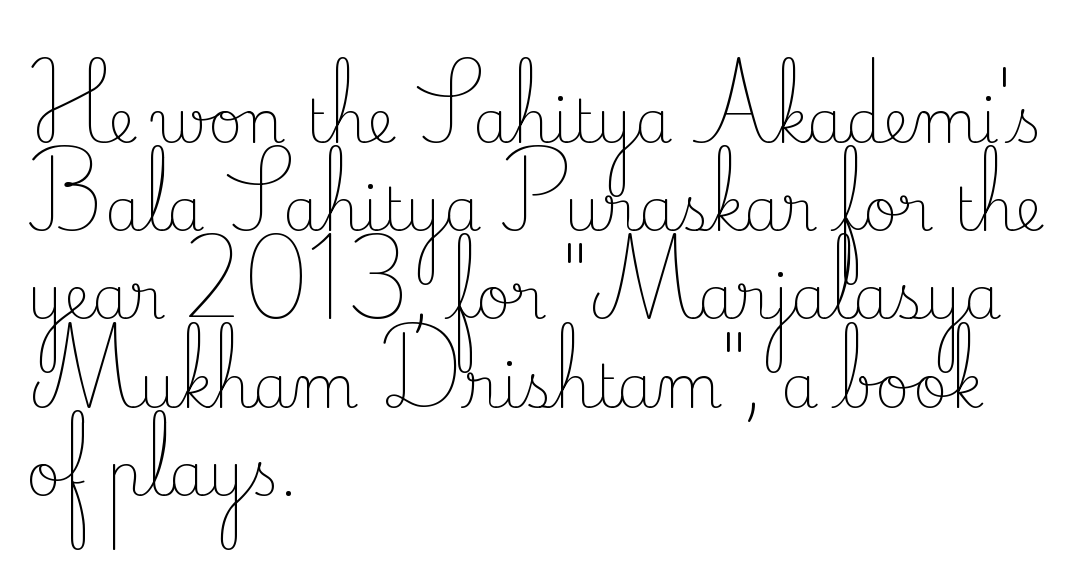
The lines sit at an ordinary, default distance from one another. Each letter keeps its own natural width here, so spacing adapts to shape. The baseline area is clear. The rendering anchors every line to the left-hand side.
